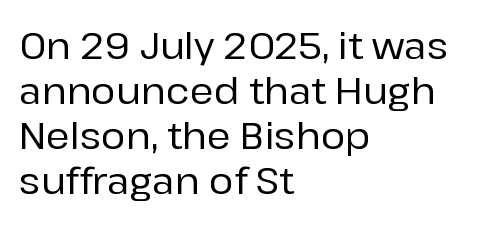
These lines are rendered in a variable-pitch font. Examine the stroke ends and you'll find no serifs. The gaps between neighbouring characters are ordinary and unremarkable. In terms of posture, this sample is upright.
